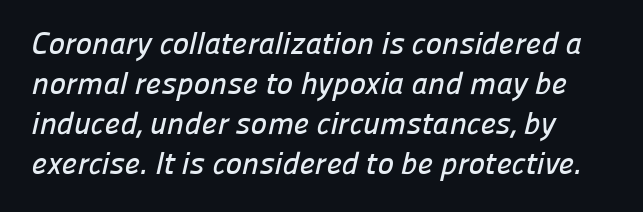
Visually the block forms a straight wall on the left and a jagged coastline on the right. The typeface chosen for these lines omits serifs. The space between consecutive lines is moderate. Is this a fixed-width face? No — the glyphs have proportional, varying widths. The area under the type is left untouched.
